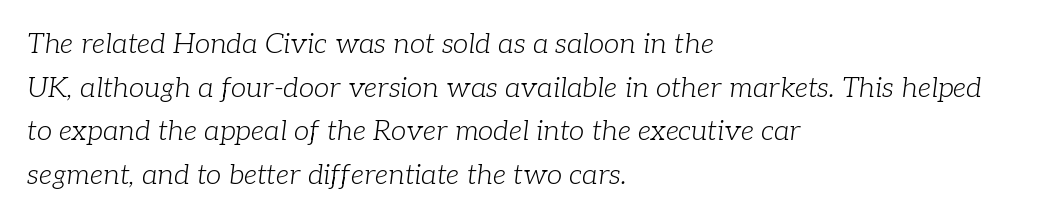
{"serif": "yes", "italic": "yes", "lean": "right", "slant_degrees": 7, "bold": "no", "weight": "light", "width": "normal", "stroke_contrast": "low", "x_height": "medium", "monospaced": "no", "underline": "no", "align": "left", "line_spacing": "normal", "line_spacing_ratio": 1.56, "letter_spacing": "normal", "letter_spacing_em": 0.0, "glyph_px": 28}
